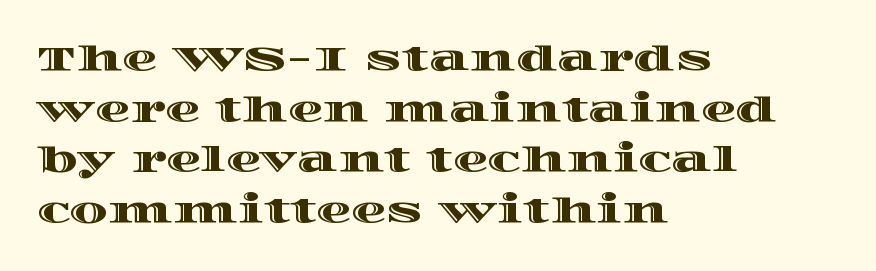
The image shows 35 px wide type, upright; set left-aligned, normal line spacing (1.45x), normal letter spacing, not underlined; a large x-height.
